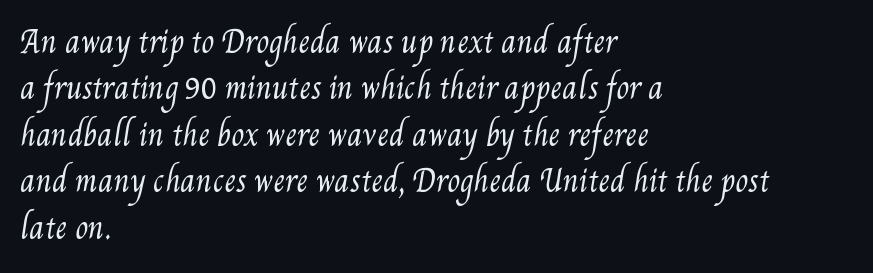
{"bold": "no", "weight": "regular", "width": "condensed", "stroke_contrast": "medium", "x_height": "small", "monospaced": "no", "underline": "no", "align": "left", "line_spacing": "normal", "line_spacing_ratio": 1.6, "letter_spacing": "normal", "letter_spacing_em": 0.0, "glyph_px": 29}
